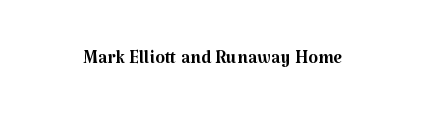
The image shows 25 px text type, upright; set normal letter spacing, not underlined.
